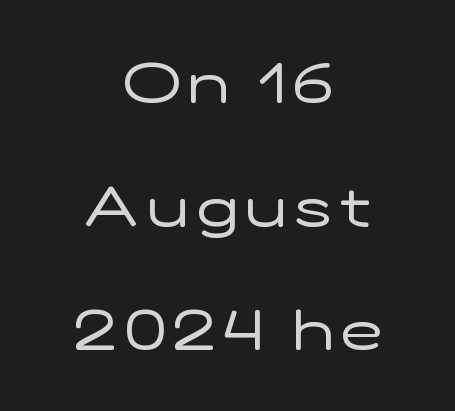
A clean baseline with only descenders dipping below it. Posture: straight, roman, zero tilt. If you folded the block vertically in half, each line would mirror itself in length. The cut favours lightness, reaching ordinary text weight at its darkest. Regarding leading, the lines here are spaced well apart. Note the varied advance widths — an 'i' is clearly narrower than an 'm'.
